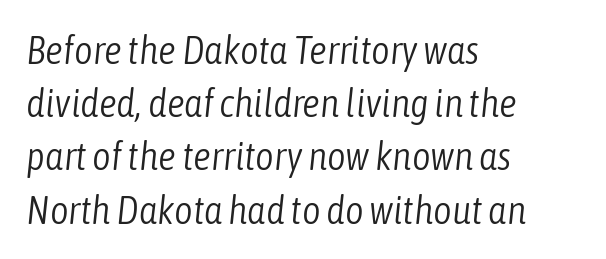
{"italic": "yes", "lean": "right", "slant_degrees": 6, "bold": "no", "weight": "light", "width": "condensed", "stroke_contrast": "low", "x_height": "medium", "monospaced": "no", "underline": "no", "align": "left", "line_spacing": "normal", "line_spacing_ratio": 1.33, "letter_spacing": "normal", "letter_spacing_em": 0.0, "glyph_px": 40}
